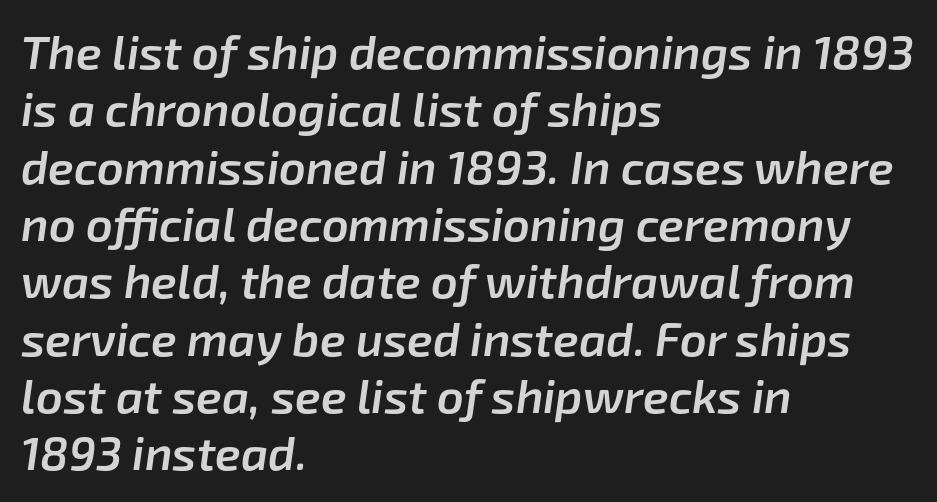
The image shows 47 px semibold type, italic (leaning right); set left-aligned, line spacing 1.22x, normal letter spacing, not underlined; low stroke contrast and a medium x-height.
